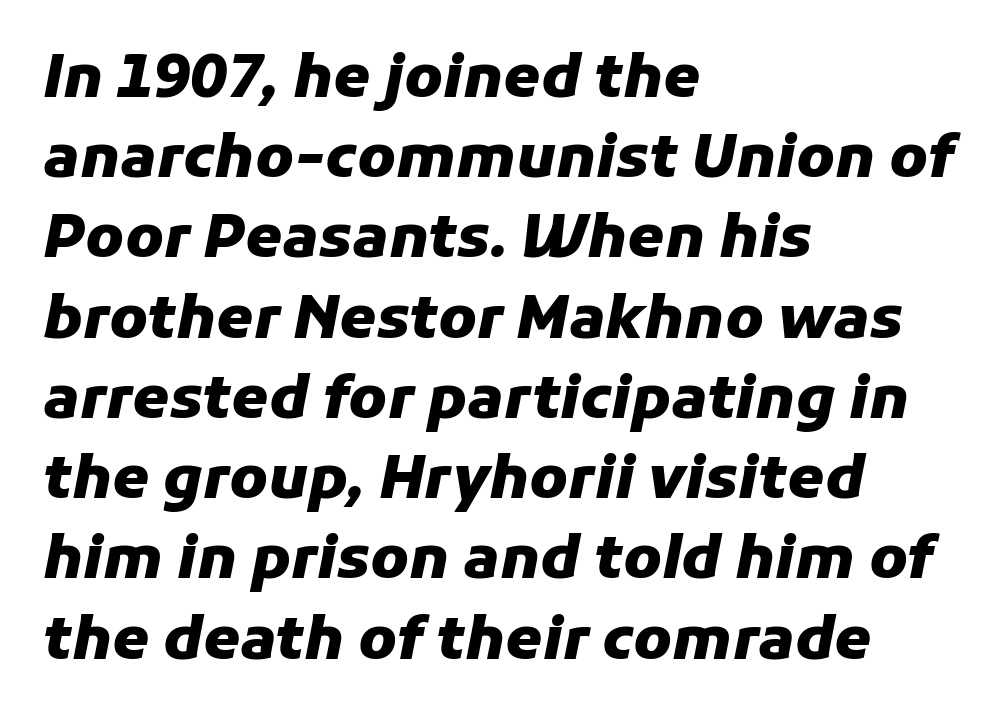
The image shows 59 px heavy type, italic (leaning right); set left-aligned, normal line spacing (1.36x), normal letter spacing, not underlined; low stroke contrast and a medium x-height.
